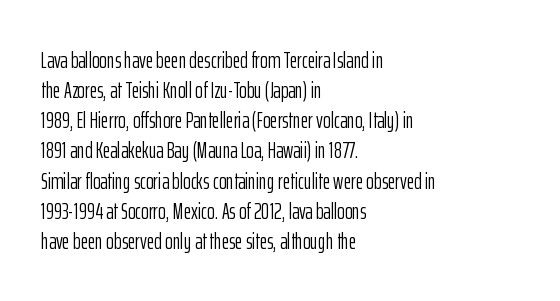
{"italic": "no", "bold": "no", "underline": "no", "align": "left", "line_spacing": "normal", "line_spacing_ratio": 1.31, "letter_spacing": "normal", "letter_spacing_em": 0.0, "glyph_px": 23}
